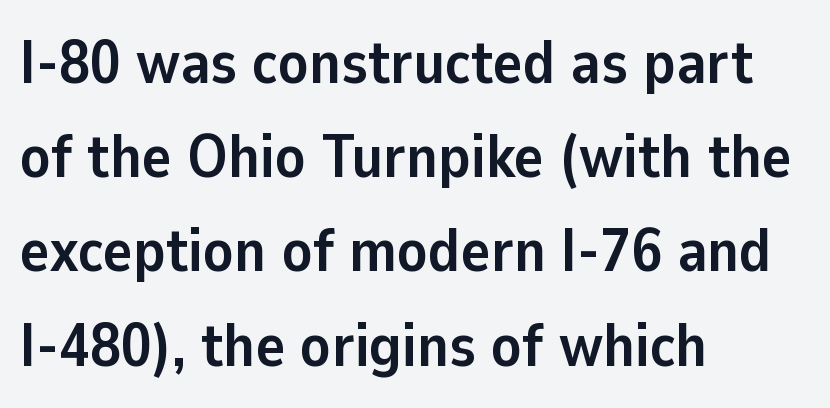
The image shows 62 px semibold sans-serif type, upright; set left-aligned, normal line spacing (1.52x), normal letter spacing, not underlined; low stroke contrast and a medium x-height.
